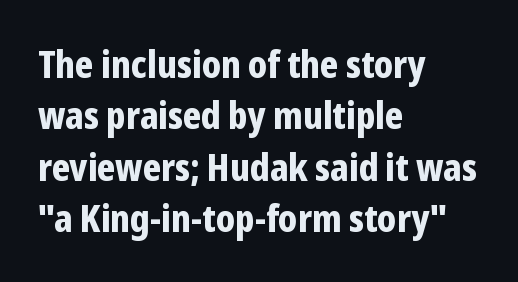
{"serif": "no", "italic": "no", "bold": "yes", "weight": "bold", "width": "condensed", "stroke_contrast": "low", "x_height": "medium", "monospaced": "no", "underline": "no", "align": "left", "line_spacing": "normal", "line_spacing_ratio": 1.39, "letter_spacing": "normal", "letter_spacing_em": 0.0, "glyph_px": 37}
